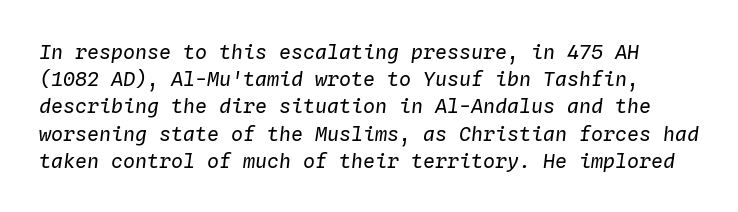
No letter is thick-stroked: the sample isn't bold. Spacing between characters is what you'd get straight out of the box. The rows are spaced the way most documents space them. A clean baseline with only descenders dipping below it. Is the type slanted? Yes — the strokes lean at a clear angle.
